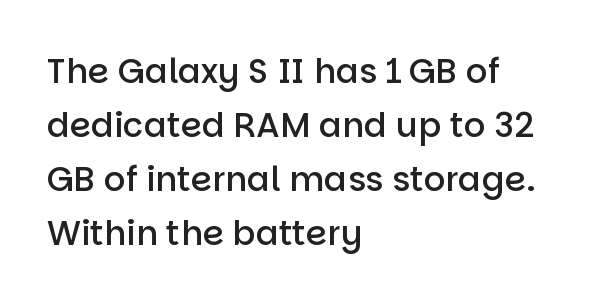
If you measured baseline to baseline, you'd find a middling distance. This is sans-serif lettering, the kind often seen on screens and signage. Character widths vary here, with narrow letters taking less room than wide ones. Heft: intermediate — a semibold. You could call the tracking neutral — neither tight nor loose.
